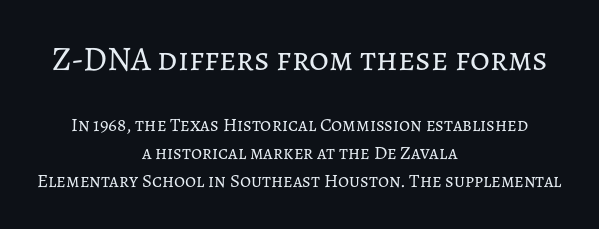
Does the leading feel generous? No, just average. A typesetter would mark this as roman, not italic. Nobody drew a line under any word here. Is the block centered? Yes — each line is placed symmetrically about the middle. Note: larger setting up top, smaller setting below. There is no visible air inserted between adjacent glyphs.
